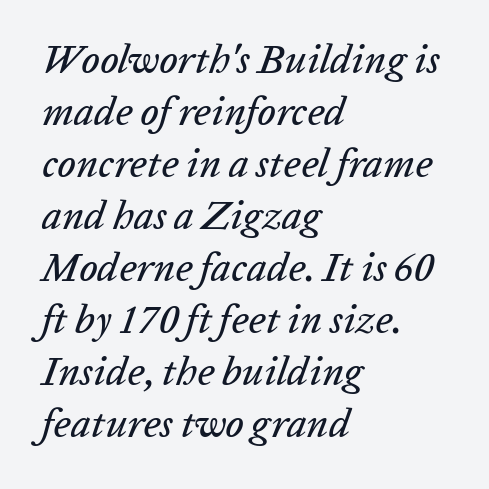
Q: Is the text italic (slanted)? A: Yes, it leans right by about 20 degrees.
Q: Is the text underlined? A: No.
Q: How is the paragraph aligned? A: Left-aligned.
Q: Is the spacing between letters normal or unusually wide? A: Normal.
Q: Is the spacing between lines tight, normal or loose? A: Normal.
Q: Width (condensed, normal, or wide)? A: Normal.
Q: Stroke contrast? A: Low.
Q: x-height? A: Medium.
Q: Monospaced? A: No.
